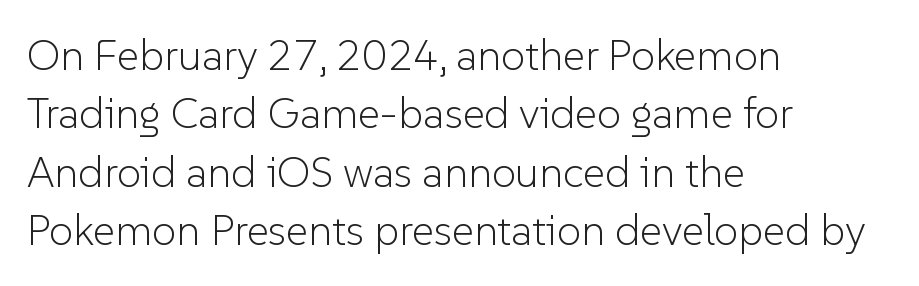
The image shows 43 px light sans-serif type, upright; set left-aligned, normal line spacing (1.36x), normal letter spacing, not underlined; low stroke contrast and a medium x-height.
